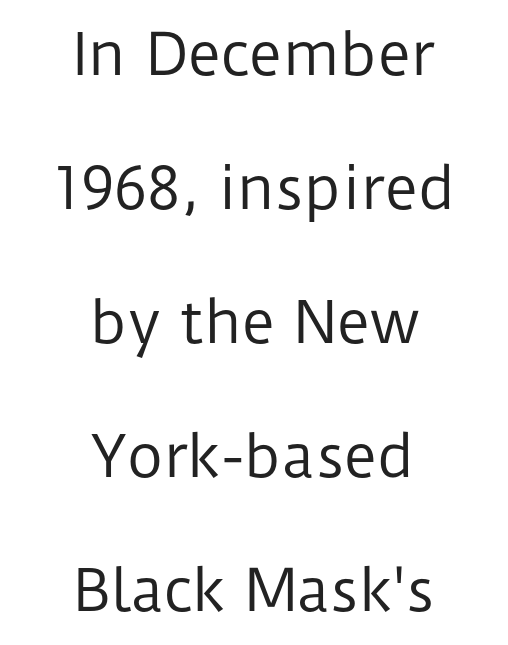
The image shows 57 px regular-weight sans-serif type, upright; set centered, loose line spacing (2.35x), normal letter spacing, not underlined; low stroke contrast and a medium x-height.
